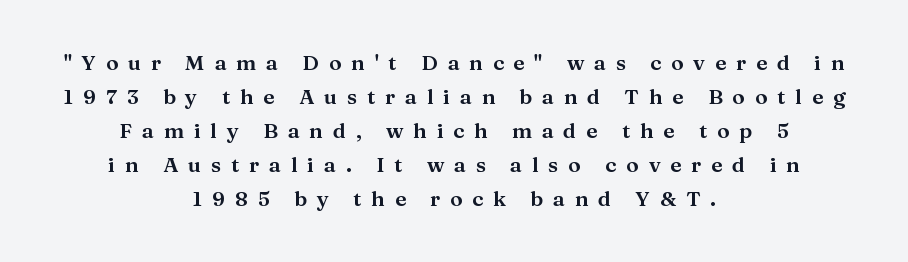
{"italic": "no", "underline": "no", "align": "center", "line_spacing": "normal", "line_spacing_ratio": 1.62, "letter_spacing": "wide", "letter_spacing_em": 0.47, "glyph_px": 21}
